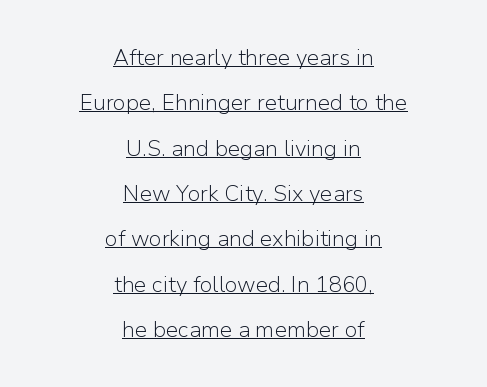
Q: Is the text bold? A: No.
Q: Is the text italic (slanted)? A: No, it is upright.
Q: Is the text underlined? A: Yes.
Q: How is the paragraph aligned? A: Centered.
Q: Is the spacing between letters normal or unusually wide? A: Normal.
Q: Is the spacing between lines tight, normal or loose? A: Loose.
